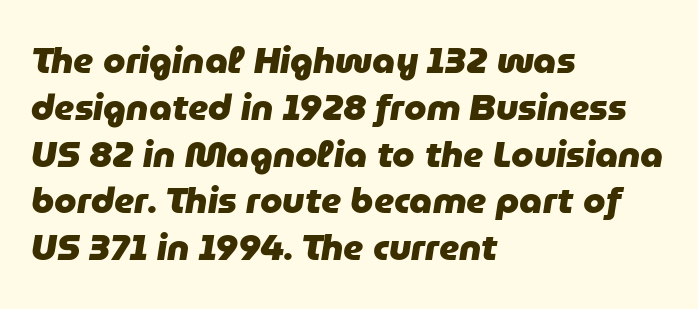
Left-aligned paragraph, ragged on the right. Notice how thick the strokes are: this is what a full bold looks like. The designer left line spacing at the default. Italic: yes, the glyphs are oblique. Students, note that the glyphs here touch the page at normal intervals.
